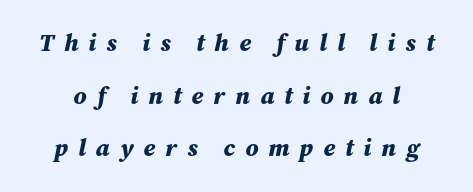
Leading is clearly above the norm, producing a sparse column. Yep, that's italic — everything's leaning. Spacing between characters has been opened up far beyond the box default. Type without underlining. Set as a true bold cut, around the 700 mark.
